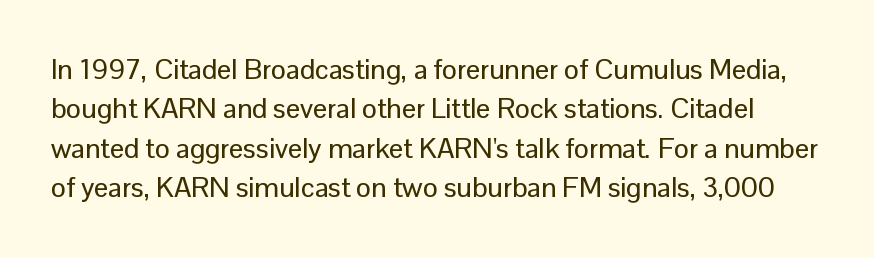
{"serif": "no", "italic": "no", "width": "normal", "stroke_contrast": "low", "x_height": "medium", "monospaced": "no", "underline": "no", "line_spacing": "normal", "line_spacing_ratio": 1.41, "letter_spacing": "normal", "letter_spacing_em": 0.0, "glyph_px": 28}
